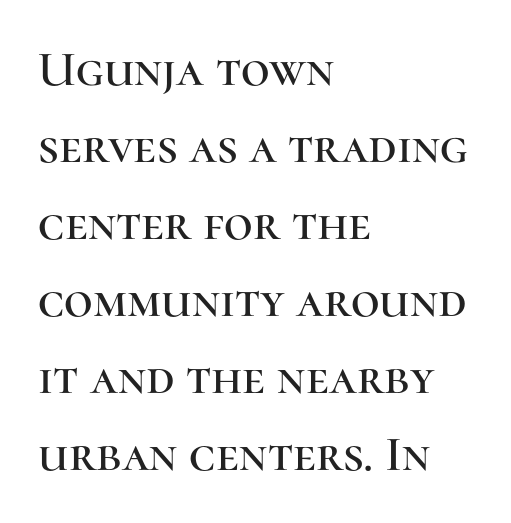
This block has exactly the height ordinary leading produces. Here the designer chose a conventional face with non-uniform glyph widths. Plain, unruled lines of type. You could call the tracking neutral — neither tight nor loose. This rendering uses left alignment, leaving the right contour irregular. Quick note: not italic, upright.
